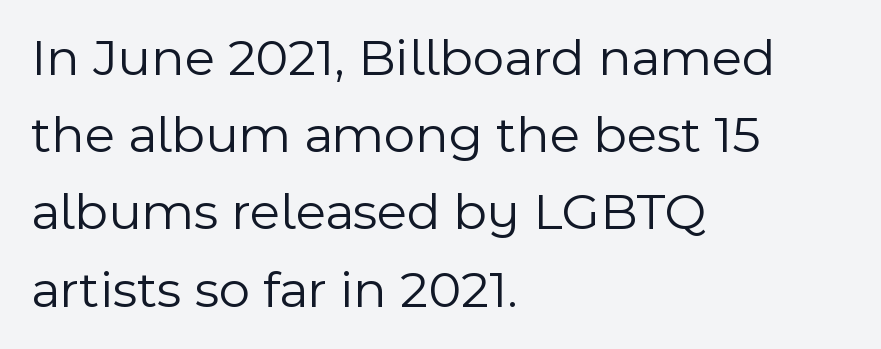
The image shows 54 px light sans-serif type, upright; set left-aligned, normal line spacing (1.43x), normal letter spacing, not underlined; a medium x-height.
